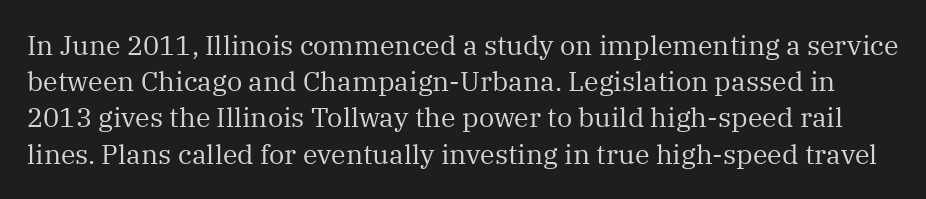
The image shows 27 px text type, upright; set normal line spacing (1.34x), normal letter spacing, not underlined.
